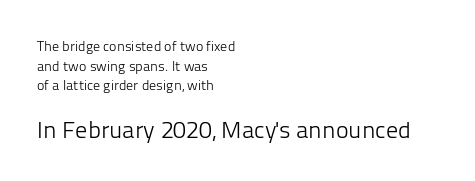
No letter is thick-stroked: the sample isn't bold. The space beneath each line is pristine and unruled. The line texture is even and compact thanks to regular tracking. Visually the block forms a straight wall on the left and a jagged coastline on the right.
